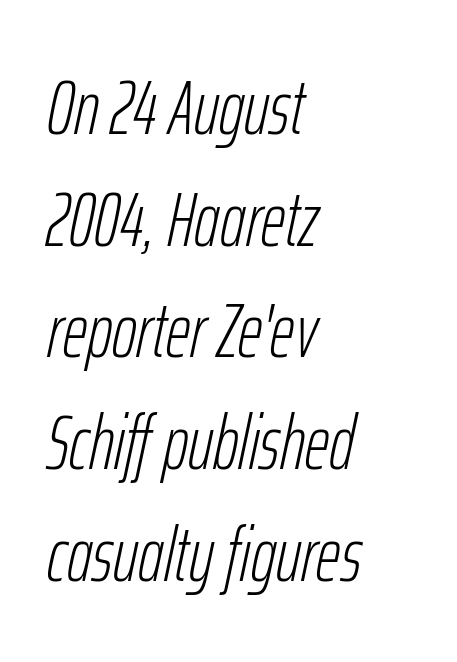
Observe the lean: these are italic letterforms. Notice how the passage keeps a crisp vertical edge on the left only. This sample has the flowing, uneven cadence of proportional lettering. The passage shown is not underscored anywhere. This block has exactly the height ordinary leading produces.
